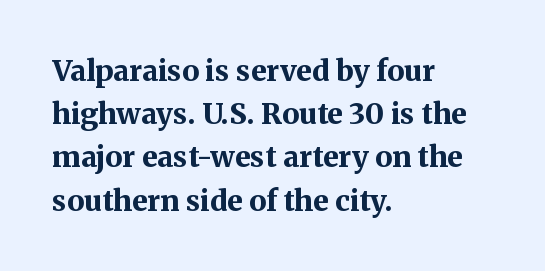
The image shows 29 px bold serif type, upright; set left-aligned, normal line spacing (1.49x), normal letter spacing, not underlined; medium stroke contrast and a medium x-height.
